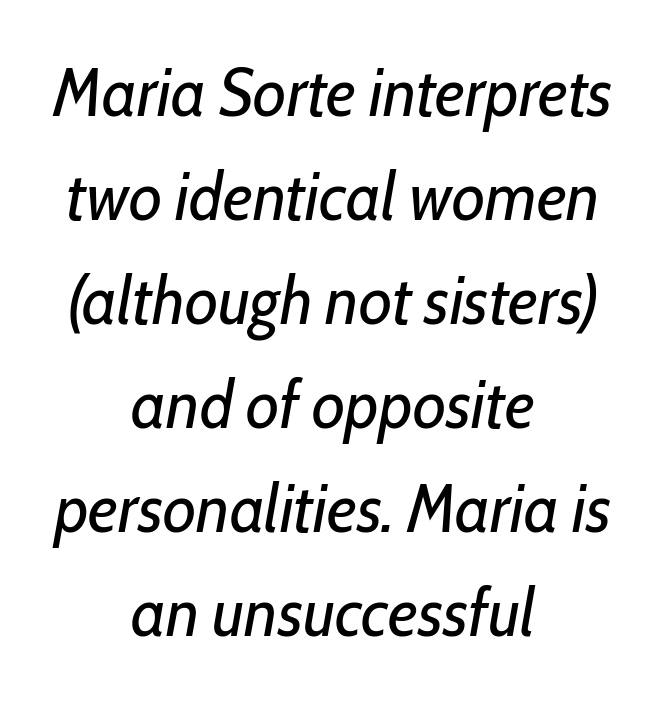
{"italic": "yes", "lean": "right", "slant_degrees": 10, "bold": "no", "weight": "regular", "width": "condensed", "stroke_contrast": "low", "x_height": "medium", "monospaced": "no", "underline": "no", "align": "center", "line_spacing": "normal", "line_spacing_ratio": 1.53, "letter_spacing": "normal", "letter_spacing_em": 0.0, "glyph_px": 68}
